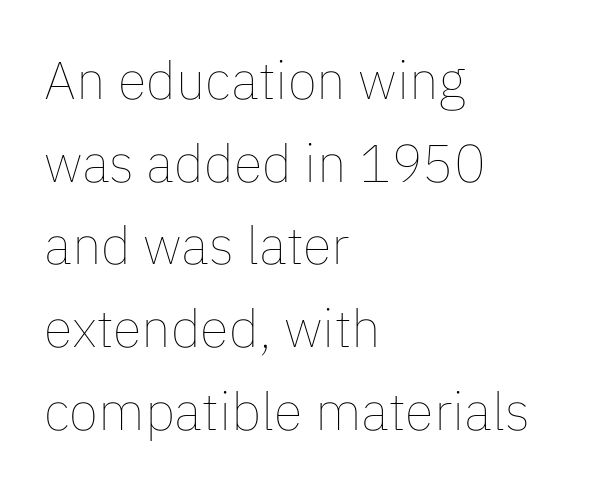
Heft: none added — not bold. Honestly, the row spacing looks completely unremarkable. Posture: upright roman. Decoration check: the copy has no underline. Proportional: the letters do not fall into vertical columns. Is the letter spacing exaggerated? No — it looks like the ordinary default.
